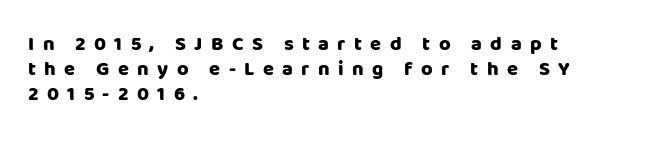
{"italic": "no", "bold": "yes", "underline": "no", "align": "left", "line_spacing": "normal", "line_spacing_ratio": 1.26, "letter_spacing": "wide", "letter_spacing_em": 0.42, "glyph_px": 20}
